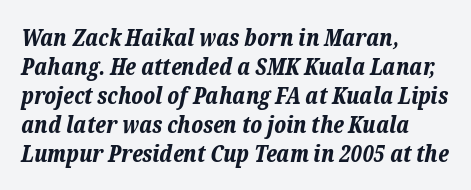
Q: Is the text bold? A: Yes.
Q: Is the text italic (slanted)? A: Yes, it leans right by about 12 degrees.
Q: Is the text underlined? A: No.
Q: How is the paragraph aligned? A: Left-aligned.
Q: Is the spacing between letters normal or unusually wide? A: Normal.
Q: Is the spacing between lines tight, normal or loose? A: Normal.
